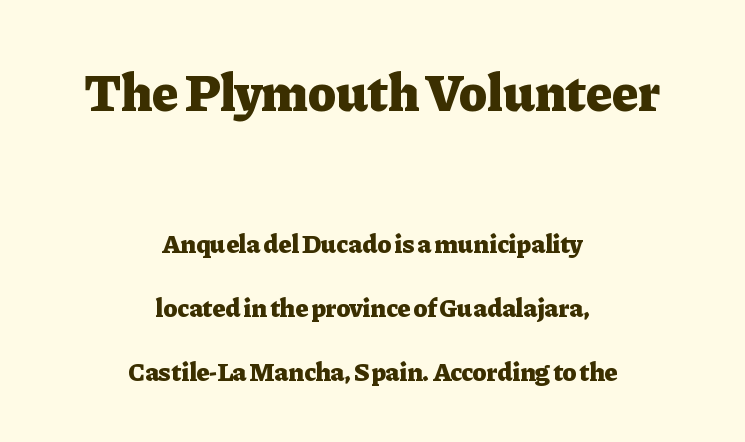
The image shows 53 px heavy serif type, upright; set centered, loose line spacing (2.45x), normal letter spacing, not underlined; the first (top) block is 2.04x larger; low stroke contrast and a medium x-height.
